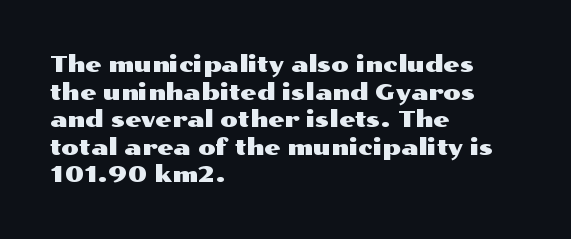
{"italic": "no", "underline": "no", "align": "left", "line_spacing_ratio": 1.2, "letter_spacing": "normal", "letter_spacing_em": 0.0, "glyph_px": 23}
